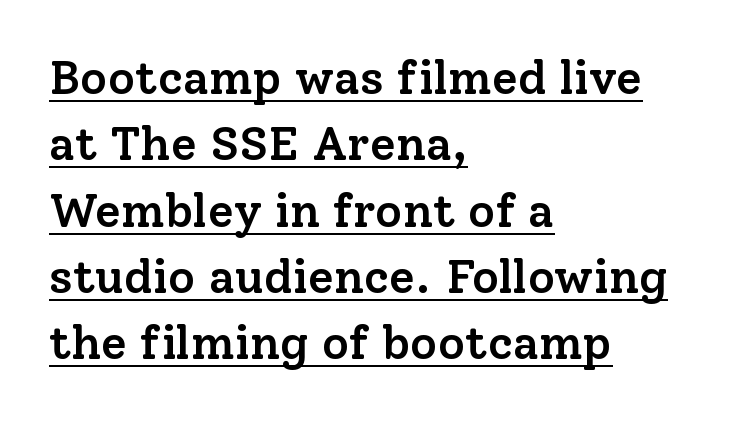
The image shows 47 px semibold serif type, upright; set left-aligned, normal line spacing (1.41x), normal letter spacing, underlined; low stroke contrast and a medium x-height.
